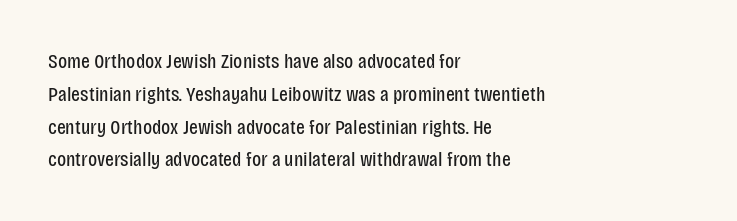
Upright lettering throughout. The rows are spaced the way most documents space them. These lines stack with their left ends in a neat column. The space beneath each line is pristine and unruled. This sample uses plain, unmodified letter spacing. Stem width sits at or under what a default text font uses.
